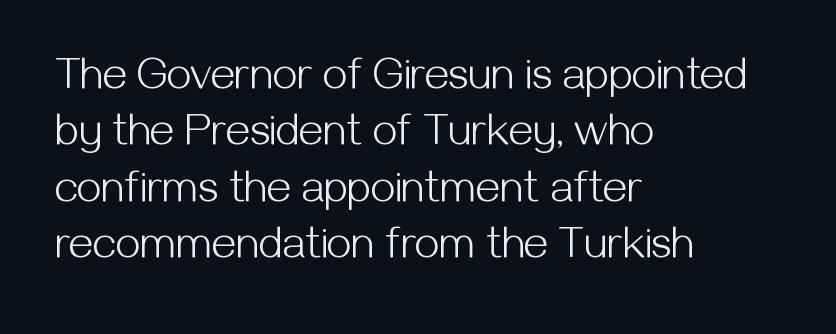
Nobody touched the tracking dial on this one. The face used here is proportionally spaced, like ordinary book or web type. Does the leading feel generous? No, just average. Regarding serifs, this sample does without them. Descenders hang freely into open space.
